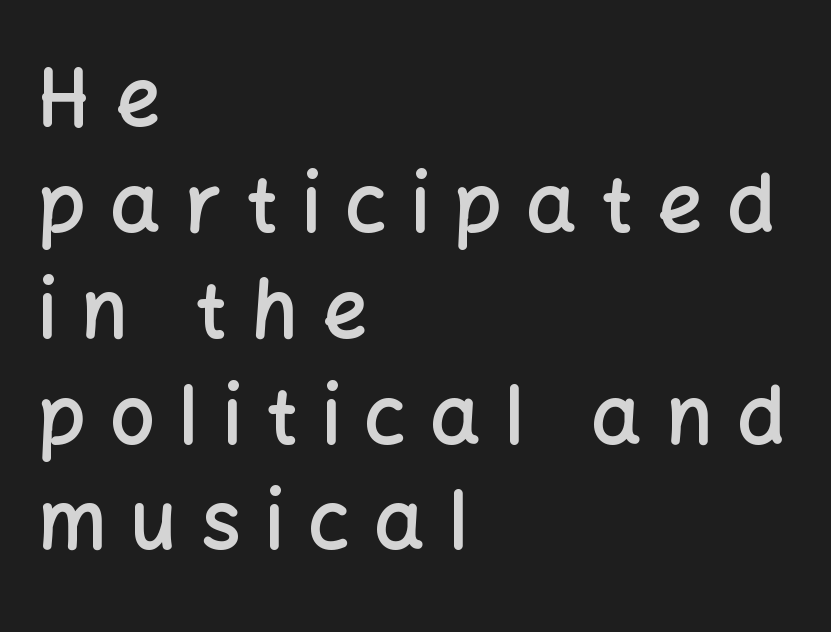
The image shows 79 px semibold sans-serif type, upright; set left-aligned, normal line spacing (1.34x), unusually wide letter spacing (+0.31 em), not underlined; low stroke contrast and a medium x-height.
